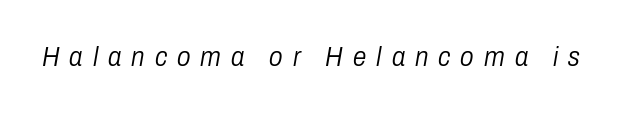
The image shows 27 px text type, italic (leaning right); set unusually wide letter spacing (+0.37 em), not underlined.
